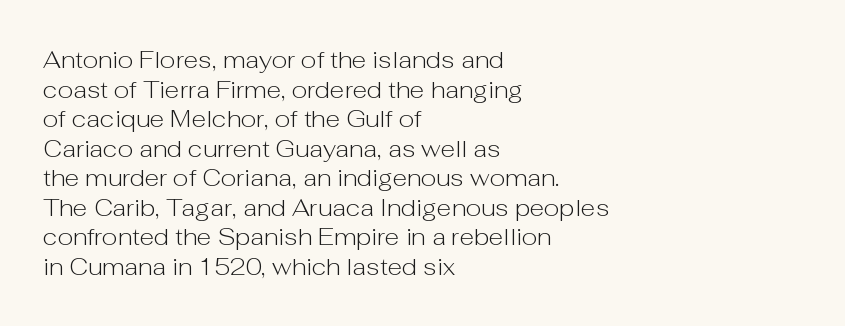
Q: Is the text bold? A: No.
Q: Is the text italic (slanted)? A: No, it is upright.
Q: Is the text underlined? A: No.
Q: How is the paragraph aligned? A: Left-aligned.
Q: Is the spacing between letters normal or unusually wide? A: Normal.
